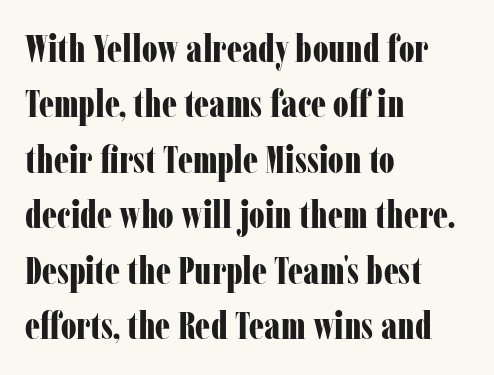
Q: Is the text bold? A: Yes.
Q: Is the text italic (slanted)? A: No, it is upright.
Q: Is the typeface a serif or a sans-serif typeface? A: Serif.
Q: Is the text underlined? A: No.
Q: How is the paragraph aligned? A: Left-aligned.
Q: Is the spacing between letters normal or unusually wide? A: Normal.
Q: Is the spacing between lines tight, normal or loose? A: Normal.
Q: Width (condensed, normal, or wide)? A: Condensed.
Q: Stroke contrast? A: Low.
Q: x-height? A: Medium.
Q: Monospaced? A: No.
